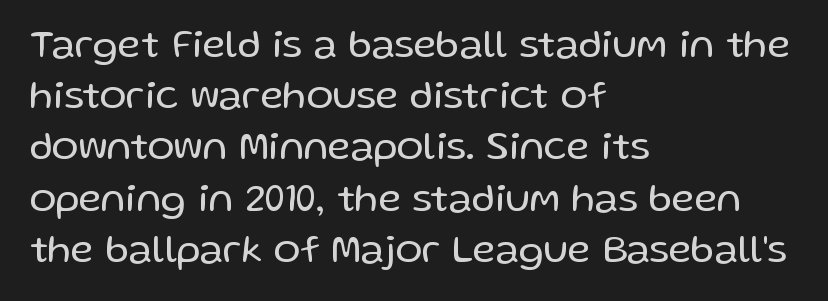
The image shows 40 px regular-weight sans-serif type, upright; set left-aligned, normal line spacing (1.28x), normal letter spacing, not underlined; low stroke contrast and a medium x-height.
